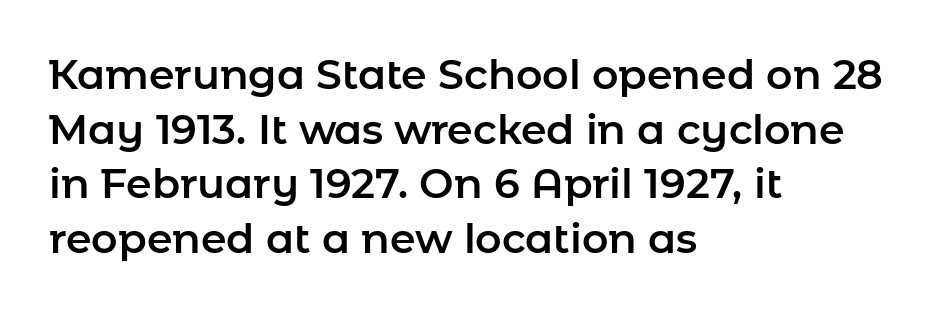
The image shows 41 px sans-serif type, upright; set left-aligned, normal line spacing (1.33x), normal letter spacing, not underlined; low stroke contrast and a medium x-height.
